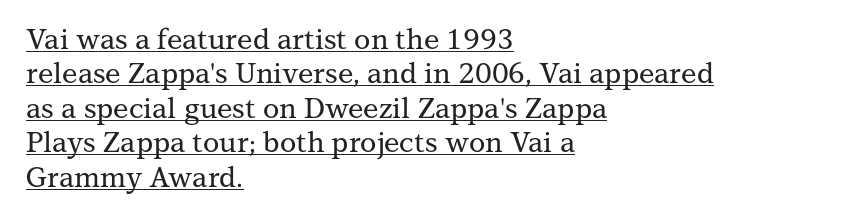
The image shows 28 px serif type, upright; set left-aligned, line spacing 1.23x, normal letter spacing, underlined; medium stroke contrast and a medium x-height.
